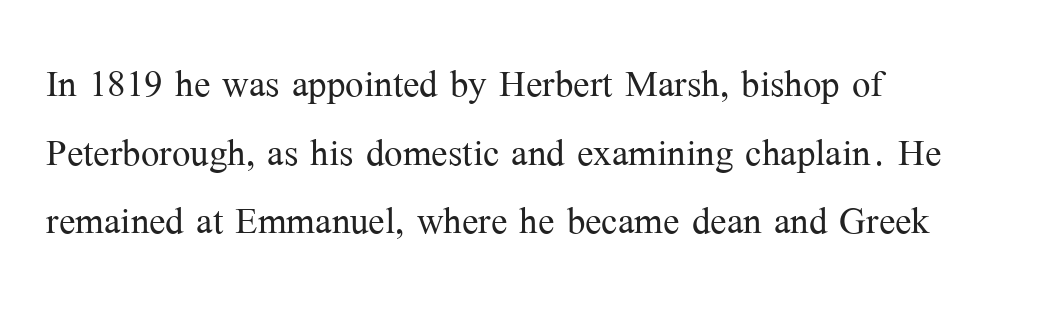
Q: Is the text bold? A: No.
Q: Is the text italic (slanted)? A: No, it is upright.
Q: Is the typeface a serif or a sans-serif typeface? A: Serif.
Q: Is the text underlined? A: No.
Q: How is the paragraph aligned? A: Left-aligned.
Q: Is the spacing between letters normal or unusually wide? A: Normal.
Q: Is the spacing between lines tight, normal or loose? A: Normal.
Q: Width (condensed, normal, or wide)? A: Normal.
Q: Stroke contrast? A: Medium.
Q: x-height? A: Medium.
Q: Monospaced? A: No.
